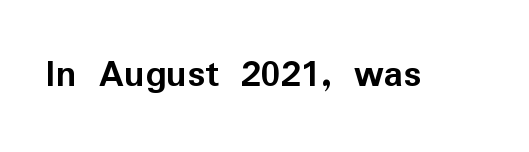
The image shows 40 px semibold sans-serif type, upright; set normal letter spacing, not underlined; low stroke contrast and a medium x-height.
